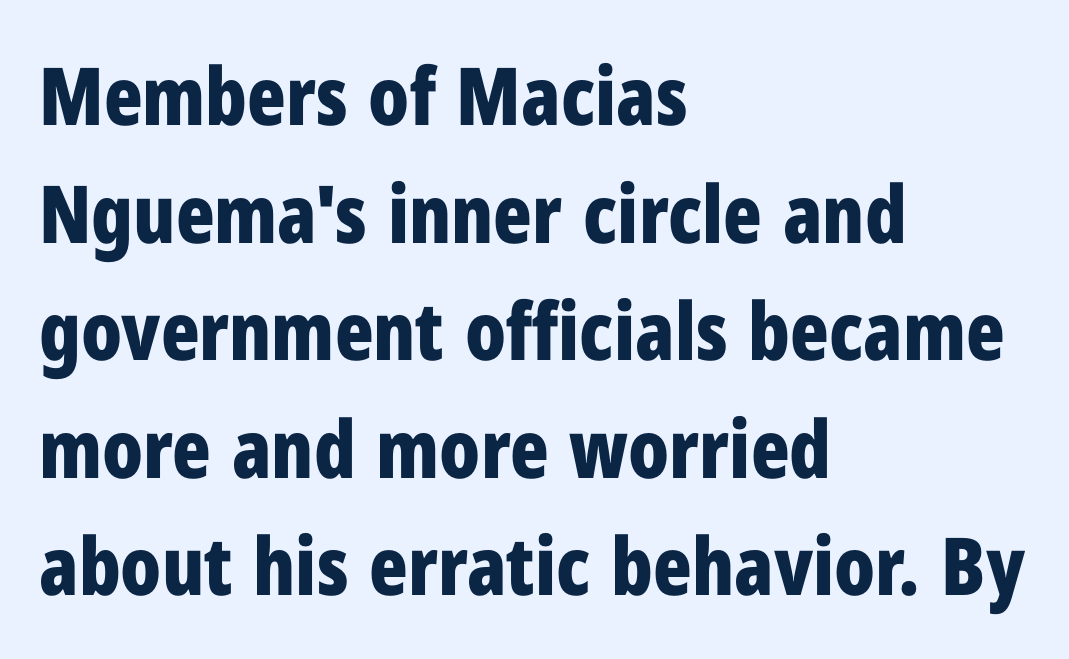
Q: Is the text bold? A: Yes.
Q: Is the text italic (slanted)? A: No, it is upright.
Q: Is the typeface a serif or a sans-serif typeface? A: Sans-serif.
Q: Is the text underlined? A: No.
Q: How is the paragraph aligned? A: Left-aligned.
Q: Is the spacing between letters normal or unusually wide? A: Normal.
Q: Is the spacing between lines tight, normal or loose? A: Normal.
Q: Width (condensed, normal, or wide)? A: Condensed.
Q: Stroke contrast? A: Low.
Q: x-height? A: Medium.
Q: Monospaced? A: No.
